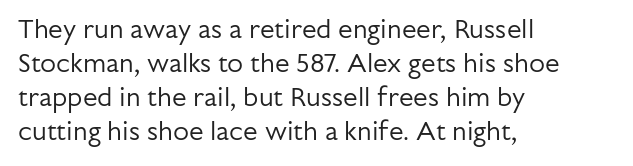
{"italic": "no", "bold": "no", "underline": "no", "align": "left", "line_spacing": "normal", "line_spacing_ratio": 1.31, "letter_spacing": "normal", "letter_spacing_em": 0.0, "glyph_px": 26}
